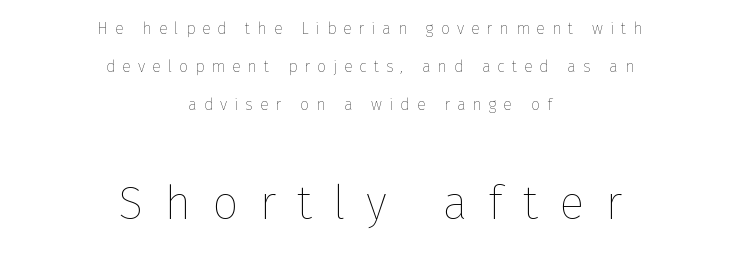
The image shows 47 px thin type, upright; set centered, loose line spacing (2.38x), unusually wide letter spacing (+0.44 em), not underlined; the second (bottom) block is 2.94x larger; low stroke contrast and a medium x-height.
